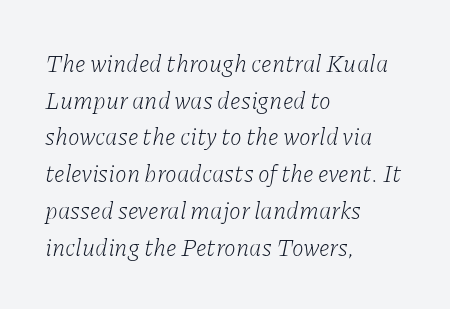
{"italic": "yes", "lean": "right", "slant_degrees": 11, "bold": "no", "underline": "no", "align": "left", "line_spacing": "normal", "line_spacing_ratio": 1.53, "letter_spacing": "normal", "letter_spacing_em": 0.0, "glyph_px": 24}
